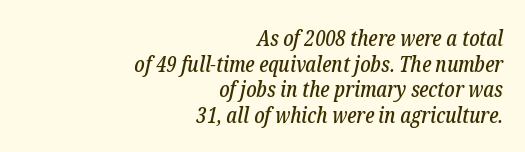
Q: Is the text italic (slanted)? A: Yes, it leans right by about 12 degrees.
Q: Is the text underlined? A: No.
Q: How is the paragraph aligned? A: Right-aligned.
Q: Is the spacing between letters normal or unusually wide? A: Normal.
